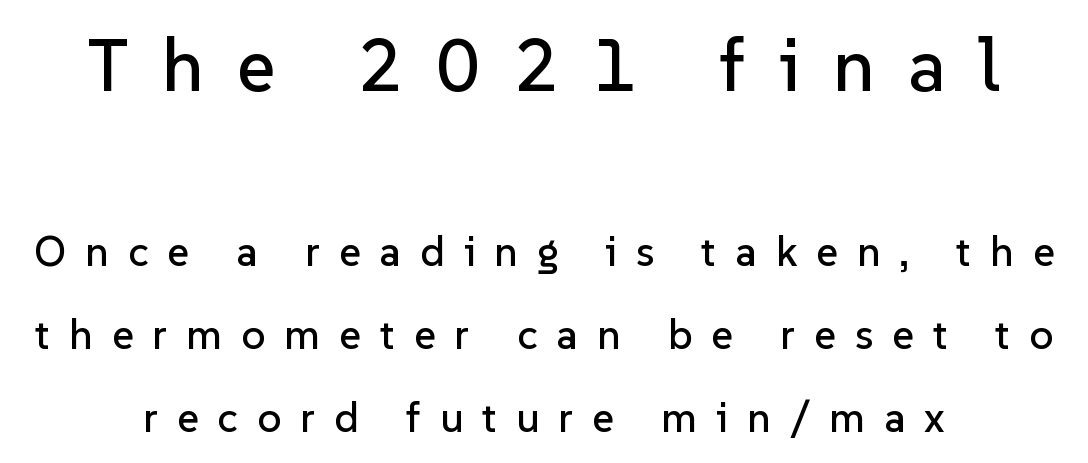
Q: Is the text italic (slanted)? A: No, it is upright.
Q: Is the typeface a serif or a sans-serif typeface? A: Sans-serif.
Q: Is the text underlined? A: No.
Q: How is the paragraph aligned? A: Centered.
Q: Is the spacing between letters normal or unusually wide? A: Unusually wide.
Q: Is the spacing between lines tight, normal or loose? A: Loose.
Q: Which block of text is set in a larger size, the first (top) or the second (bottom)? A: The first (top) one.
Q: Width (condensed, normal, or wide)? A: Normal.
Q: Stroke contrast? A: Low.
Q: x-height? A: Medium.
Q: Monospaced? A: No.
